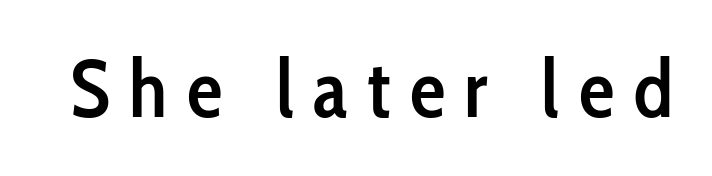
Ascenders rise straight up at ninety degrees. Glance below the letters and you will spot only blank space. Characters follow at a spacing far wider than the type designer built in. Students, this is semibold: more ink than regular, less than bold. Nope, no serifs anywhere on these letters.
